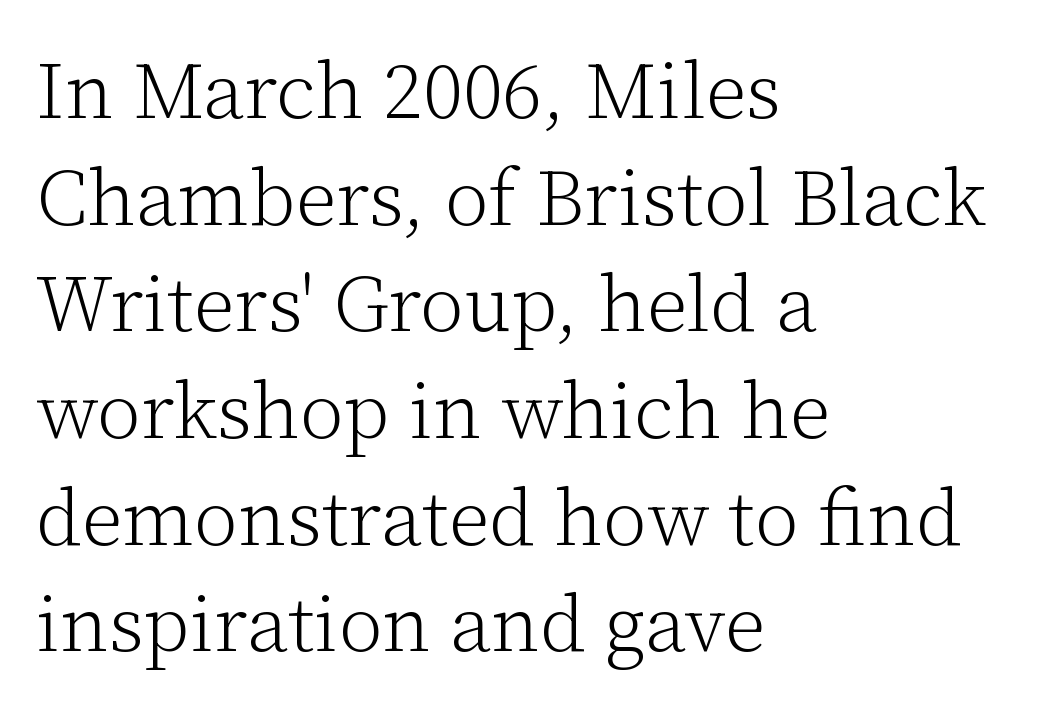
{"serif": "yes", "italic": "no", "bold": "no", "weight": "light", "width": "normal", "stroke_contrast": "low", "x_height": "medium", "monospaced": "no", "underline": "no", "align": "left", "line_spacing": "normal", "line_spacing_ratio": 1.35, "letter_spacing": "normal", "letter_spacing_em": 0.0, "glyph_px": 79}
